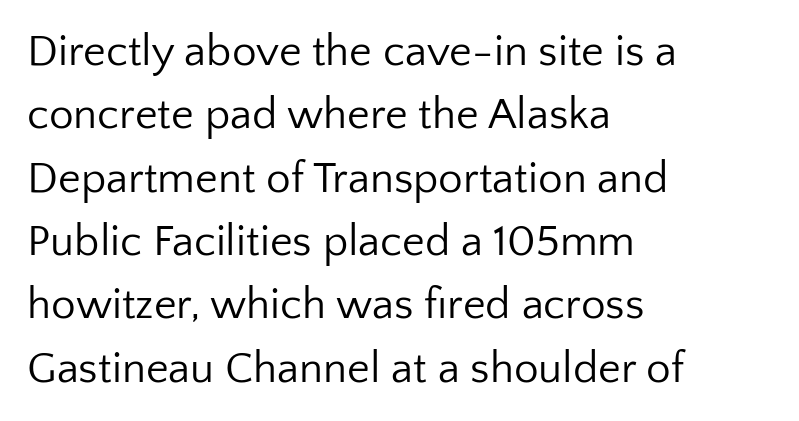
{"serif": "no", "italic": "no", "bold": "no", "weight": "regular", "width": "normal", "stroke_contrast": "low", "x_height": "medium", "monospaced": "no", "underline": "no", "align": "left", "line_spacing": "normal", "line_spacing_ratio": 1.44, "letter_spacing": "normal", "letter_spacing_em": 0.0, "glyph_px": 44}
